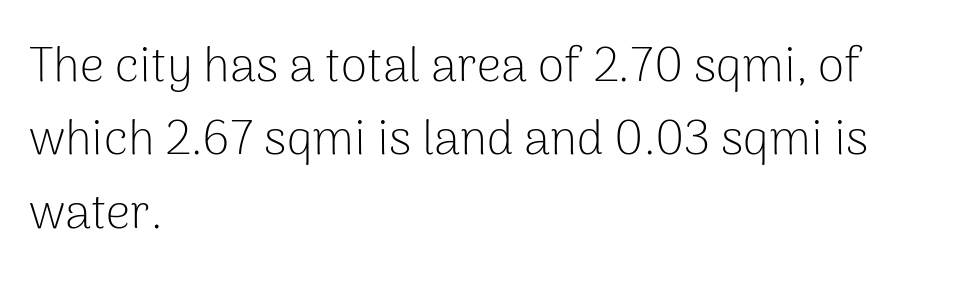
{"serif": "no", "italic": "no", "bold": "no", "weight": "light", "width": "normal", "stroke_contrast": "low", "x_height": "medium", "monospaced": "no", "underline": "no", "align": "left", "line_spacing": "normal", "line_spacing_ratio": 1.53, "letter_spacing": "normal", "letter_spacing_em": 0.0, "glyph_px": 48}
